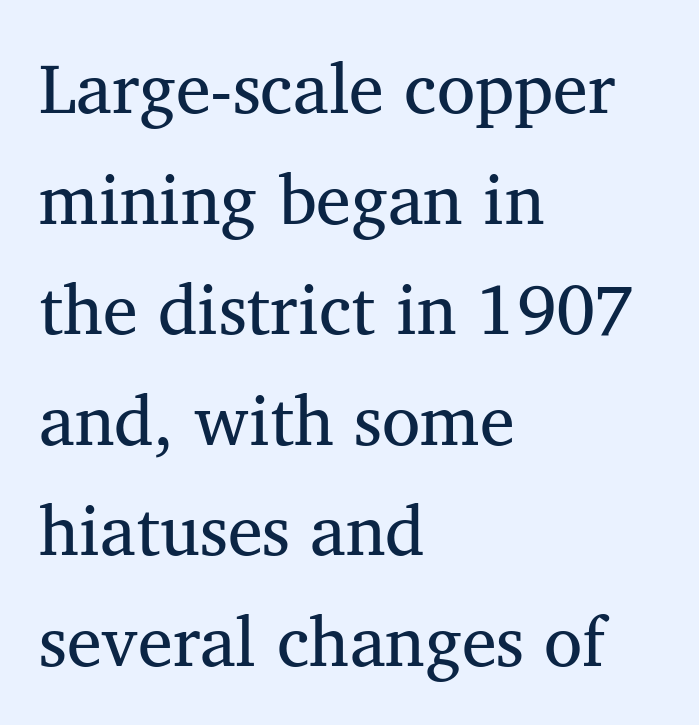
Weight: not bold — regular or lighter. The space directly below the letters is spotless. A typesetter would label this face a serif. You could call the tracking neutral — neither tight nor loose.
